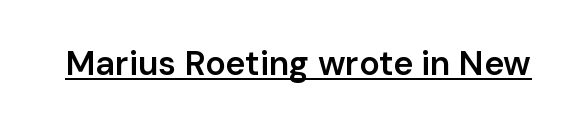
Q: Is the text bold? A: Semi-bold.
Q: Is the text italic (slanted)? A: No, it is upright.
Q: Is the typeface a serif or a sans-serif typeface? A: Sans-serif.
Q: Is the text underlined? A: Yes.
Q: Is the spacing between letters normal or unusually wide? A: Normal.
Q: Width (condensed, normal, or wide)? A: Normal.
Q: Stroke contrast? A: Low.
Q: x-height? A: Medium.
Q: Monospaced? A: No.
